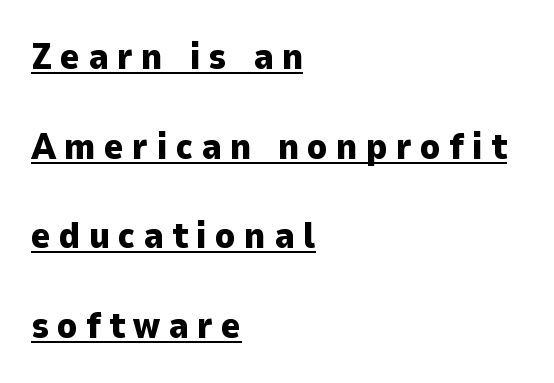
Compared with typical body copy, the letter spacing here is much looser. This sample has the flowing, uneven cadence of proportional lettering. Note: no serifs on the glyphs. Every stem runs plumb, perpendicular to the baseline.
